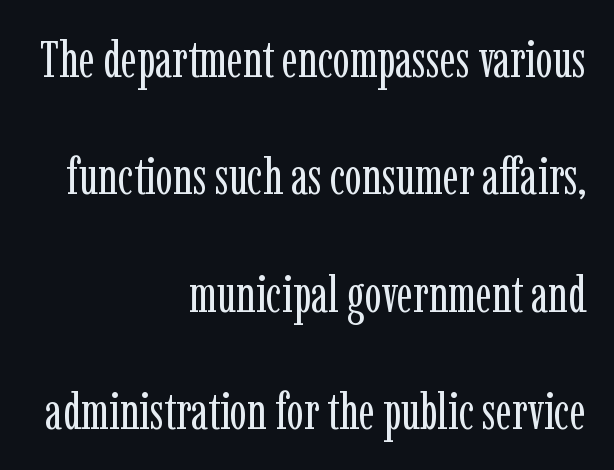
Q: Is the text bold? A: No.
Q: Is the text italic (slanted)? A: No, it is upright.
Q: Is the typeface a serif or a sans-serif typeface? A: Serif.
Q: Is the text underlined? A: No.
Q: How is the paragraph aligned? A: Right-aligned.
Q: Is the spacing between letters normal or unusually wide? A: Normal.
Q: Is the spacing between lines tight, normal or loose? A: Loose.
Q: Width (condensed, normal, or wide)? A: Condensed.
Q: Stroke contrast? A: Low.
Q: x-height? A: Medium.
Q: Monospaced? A: No.
